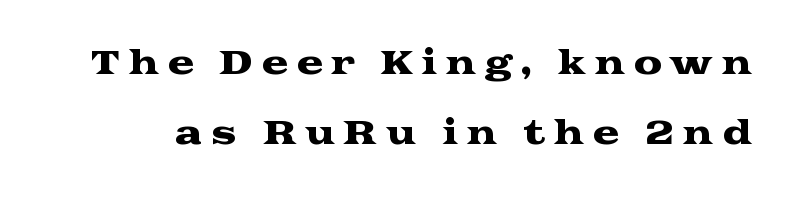
Q: Is the text italic (slanted)? A: No, it is upright.
Q: Is the typeface a serif or a sans-serif typeface? A: Serif.
Q: Is the text underlined? A: No.
Q: Is the spacing between letters normal or unusually wide? A: Unusually wide.
Q: Is the spacing between lines tight, normal or loose? A: Loose.
Q: Width (condensed, normal, or wide)? A: Wide.
Q: Stroke contrast? A: Medium.
Q: x-height? A: Medium.
Q: Monospaced? A: No.
